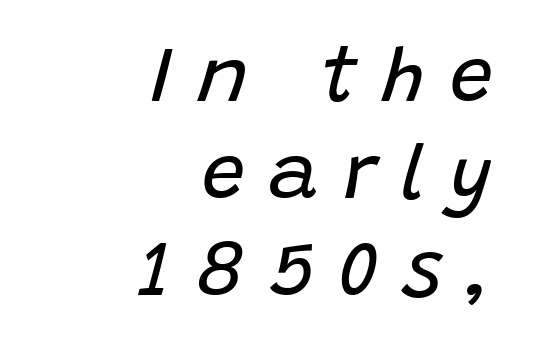
Proportional: the letters do not fall into vertical columns. Tracking here is generous; glyphs stand well apart from one another. The space between consecutive lines is moderate. Lines of text with bare space underneath. The face used here has a pronounced slope to its letters. Is the stroke heavy? The answer is a plain regular-or-lighter.
